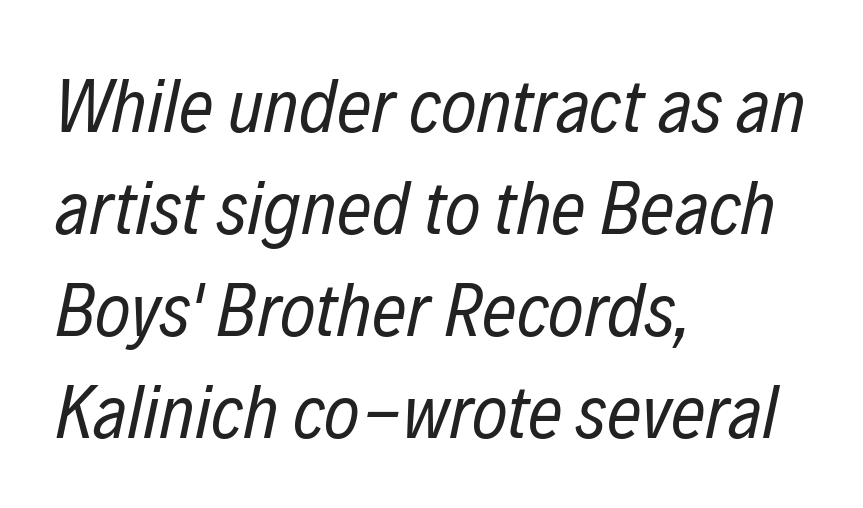
The image shows 76 px regular-weight, condensed type, italic (leaning right); set left-aligned, normal line spacing (1.34x), normal letter spacing, not underlined; low stroke contrast and a medium x-height.
